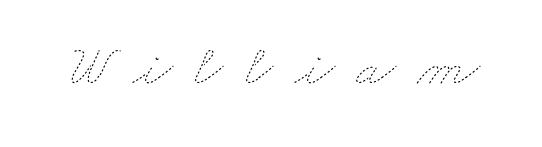
Is this a fixed-width face? No — the glyphs have proportional, varying widths. Weight: in the light-to-regular range. Observe the wide spacing: letters keep a clear distance from each other. No word sits above an underline.
